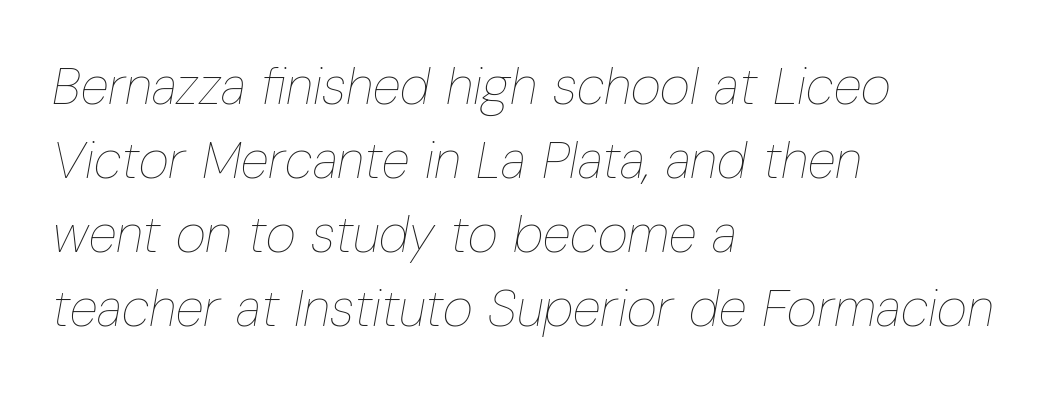
Q: Is the text bold? A: No.
Q: Is the text italic (slanted)? A: Yes, it leans right by about 10 degrees.
Q: Is the text underlined? A: No.
Q: How is the paragraph aligned? A: Left-aligned.
Q: Is the spacing between letters normal or unusually wide? A: Normal.
Q: Is the spacing between lines tight, normal or loose? A: Normal.
Q: Width (condensed, normal, or wide)? A: Condensed.
Q: Stroke contrast? A: Low.
Q: x-height? A: Medium.
Q: Monospaced? A: No.
